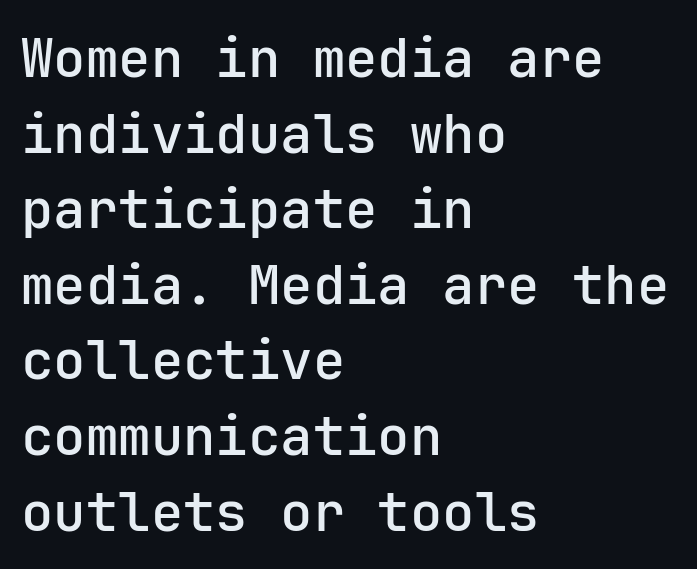
The image shows 54 px sans-serif type, upright, monospaced; set left-aligned, normal line spacing (1.4x), normal letter spacing, not underlined; low stroke contrast and a medium x-height.
